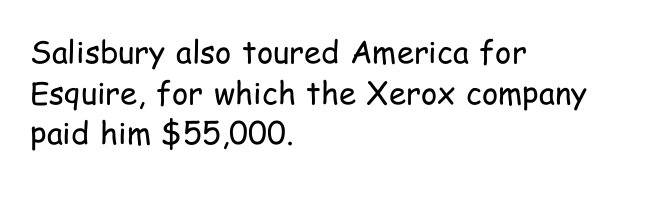
Check the space under the baseline: it is left empty. What's the leading like? Ordinary, nothing unusual. Letterform terminals end flat and unadorned throughout the passage. Characters follow at the spacing the type designer built in.
